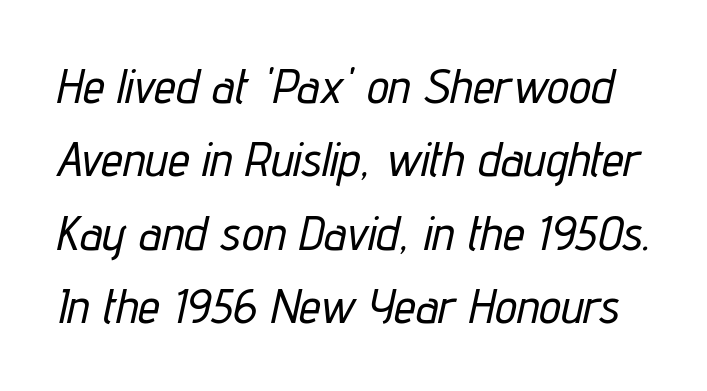
The glyphs look as if they've been sheared to an angle. Regular leading. In terms of letterspacing, this is plain default setting. Spacing verdict: proportional, widths tailored to each character. Underline: absent.
